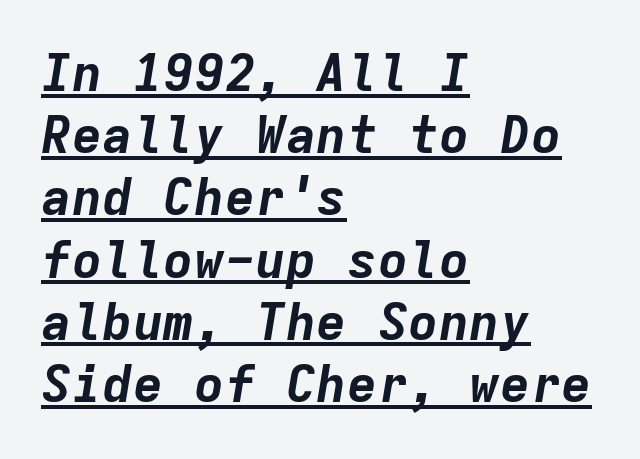
The image shows 51 px bold type, italic (leaning right), monospaced; set left-aligned, line spacing 1.22x, normal letter spacing, underlined; low stroke contrast and a medium x-height.
